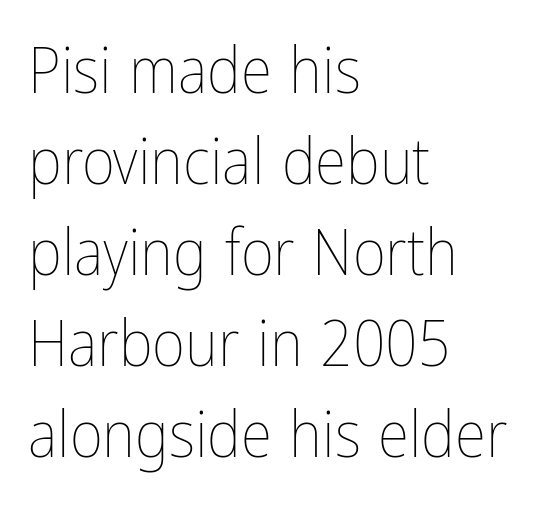
Just letters on the line, the space beneath them empty. Do the letters lean? They stand straight. A typesetter would call this leading conventional body-copy spacing. Each stroke keeps to a modest, everyday thickness or less. Here the glyphs are tracked normally, forming tight word shapes. Note the varied advance widths — an 'i' is clearly narrower than an 'm'.
